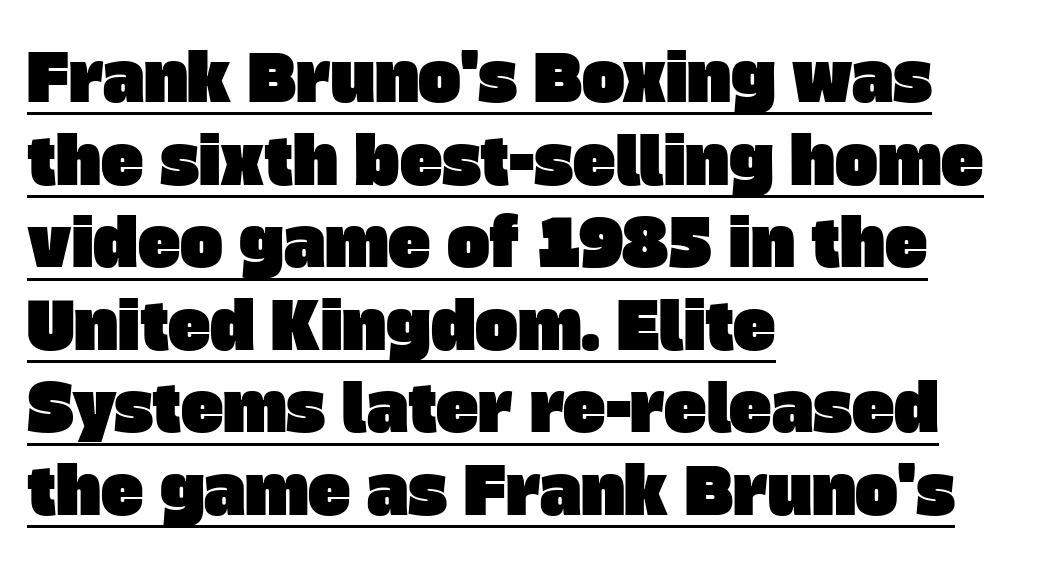
The image shows 64 px sans-serif type; set left-aligned, normal line spacing (1.29x), normal letter spacing, underlined; low stroke contrast and a large x-height.
